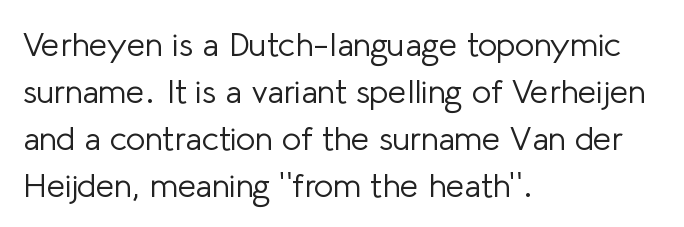
No extra ink here — the face is not bold. Font category for this specimen: sans-serif. Varying glyph widths throughout — classic text-font behaviour. The leading is moderate, giving the passage an even texture. Is the letter spacing exaggerated? No — it looks like the ordinary default.
